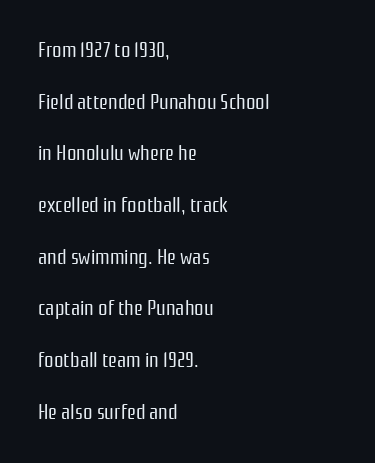
These lines were composed using upright roman letters. Heaviness? Minimal to ordinary, like unemphasized prose. Anything drawn beneath the words? Only blank space. Vertical spacing — loose.
